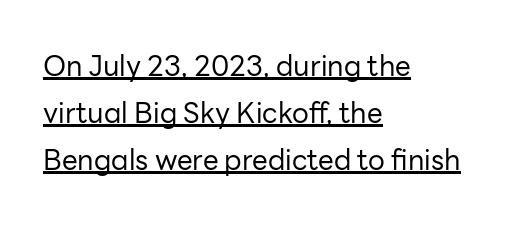
Ordinary non-slanted type is in use. These lines stack with their left ends in a neat column. This block has exactly the height ordinary leading produces. Here the designer chose a conventional face with non-uniform glyph widths. Here the glyphs are tracked normally, forming tight word shapes. No chunkiness to these letters — they're not bold.
